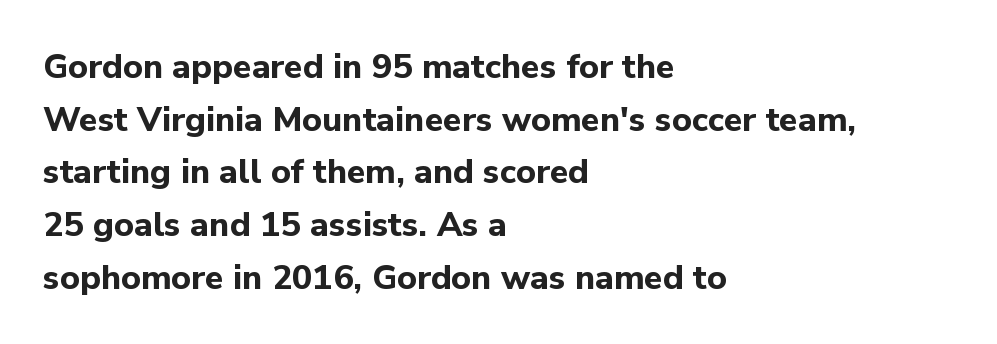
{"serif": "no", "italic": "no", "bold": "yes", "weight": "bold", "width": "normal", "stroke_contrast": "low", "x_height": "medium", "monospaced": "no", "underline": "no", "align": "left", "line_spacing": "normal", "line_spacing_ratio": 1.55, "letter_spacing": "normal", "letter_spacing_em": 0.0, "glyph_px": 34}
